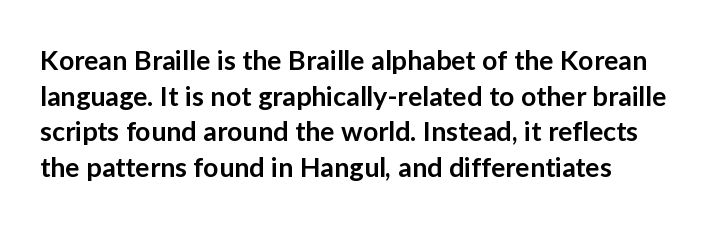
The image shows 27 px text type, upright; set normal line spacing (1.32x), normal letter spacing, not underlined.
